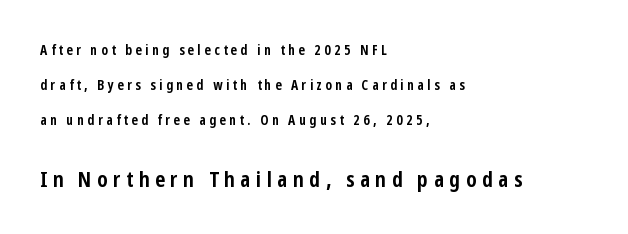
The image shows 22 px bold type, upright; set left-aligned, loose line spacing (2.5x), unusually wide letter spacing (+0.25 em), not underlined; the second (bottom) block is 1.57x larger.
